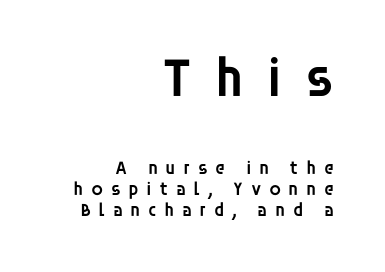
The image shows 56 px semibold sans-serif type, upright; set right-aligned, tight line spacing (1.11x), unusually wide letter spacing (+0.39 em), not underlined; the first (top) block is 2.95x larger; low stroke contrast and a large x-height.
